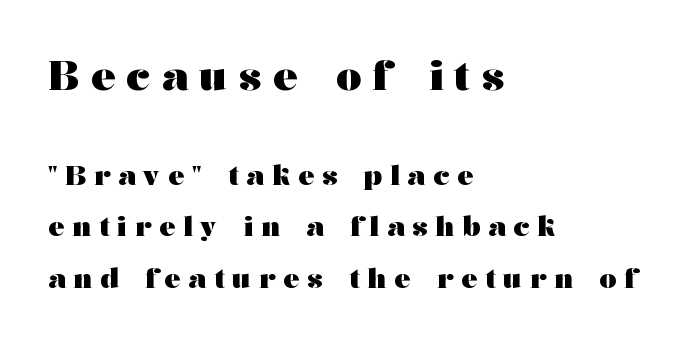
The image shows 40 px heavy, wide serif type, upright; set left-aligned, loose line spacing (1.9x), unusually wide letter spacing (+0.29 em), not underlined; the first (top) block is 1.48x larger; medium stroke contrast and a medium x-height.
